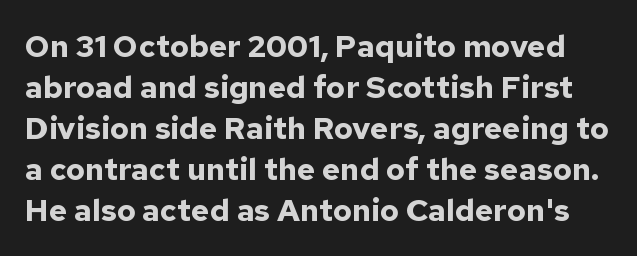
{"serif": "no", "italic": "no", "bold": "yes", "weight": "bold", "width": "normal", "stroke_contrast": "low", "x_height": "medium", "monospaced": "no", "underline": "no", "line_spacing": "normal", "line_spacing_ratio": 1.32, "letter_spacing": "normal", "letter_spacing_em": 0.0, "glyph_px": 31}
